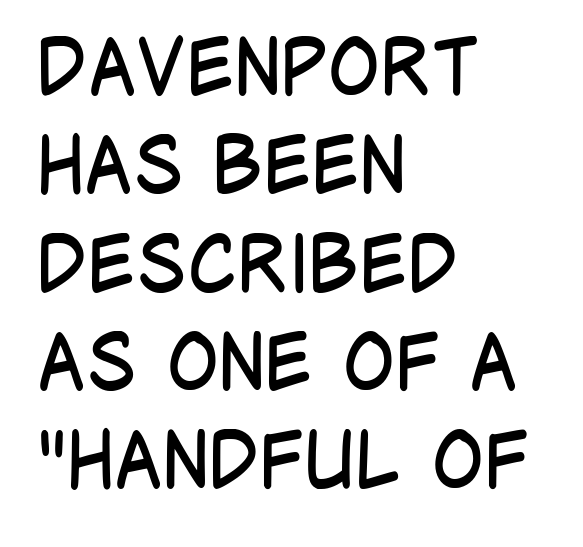
Q: Is the text bold? A: No.
Q: Is the text italic (slanted)? A: No, it is upright.
Q: Is the typeface a serif or a sans-serif typeface? A: Sans-serif.
Q: Is the text underlined? A: No.
Q: How is the paragraph aligned? A: Left-aligned.
Q: Is the spacing between letters normal or unusually wide? A: Normal.
Q: Is the spacing between lines tight, normal or loose? A: Normal.
Q: Width (condensed, normal, or wide)? A: Condensed.
Q: Stroke contrast? A: Low.
Q: x-height? A: Large.
Q: Monospaced? A: No.
